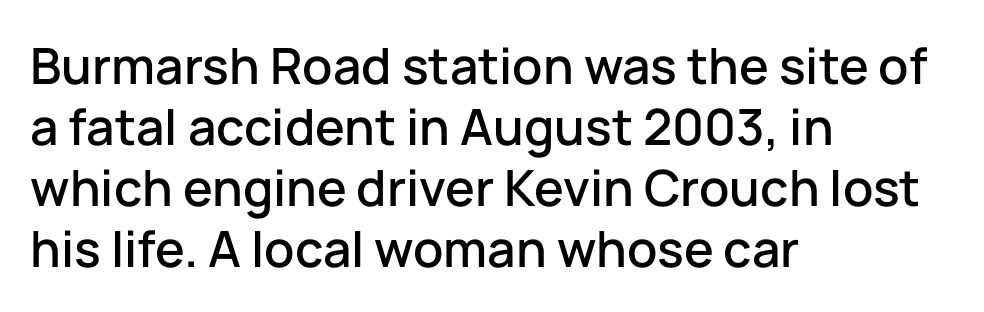
{"serif": "no", "italic": "no", "width": "normal", "stroke_contrast": "low", "x_height": "medium", "monospaced": "no", "underline": "no", "align": "left", "line_spacing_ratio": 1.22, "letter_spacing": "normal", "letter_spacing_em": 0.0, "glyph_px": 50}
